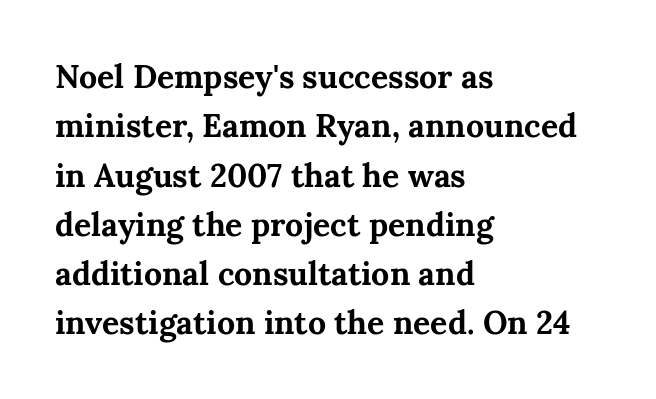
{"serif": "yes", "italic": "no", "bold": "yes", "weight": "bold", "width": "normal", "stroke_contrast": "medium", "x_height": "medium", "monospaced": "no", "underline": "no", "align": "left", "line_spacing": "normal", "line_spacing_ratio": 1.54, "letter_spacing": "normal", "letter_spacing_em": 0.0, "glyph_px": 32}
